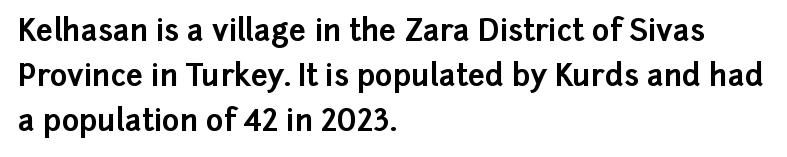
{"serif": "no", "italic": "no", "bold": "yes", "weight": "bold", "width": "normal", "stroke_contrast": "low", "x_height": "medium", "monospaced": "no", "underline": "no", "align": "left", "line_spacing": "normal", "line_spacing_ratio": 1.5, "letter_spacing": "normal", "letter_spacing_em": 0.0, "glyph_px": 30}
